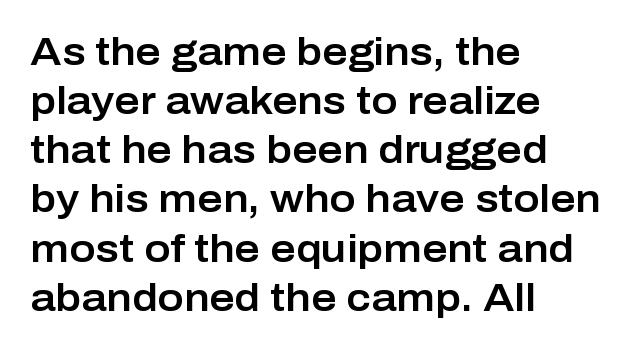
You could call the tracking neutral — neither tight nor loose. The area under the type is left untouched. Do the characters align in a grid? No, the font is proportional. In terms of letterform style, serifs are entirely absent. Left-aligned paragraph, ragged on the right.
